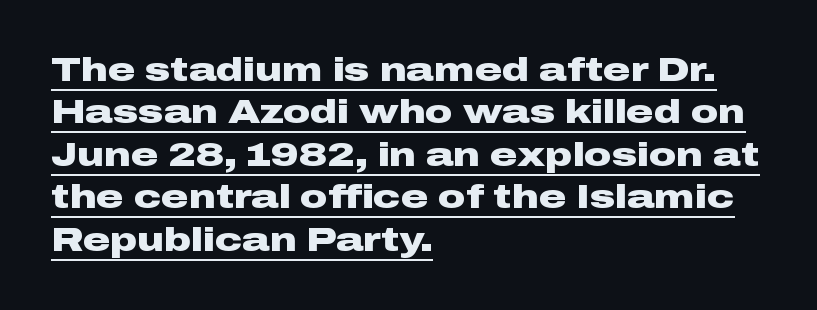
Q: Is the text bold? A: Yes.
Q: Is the text italic (slanted)? A: No, it is upright.
Q: Is the typeface a serif or a sans-serif typeface? A: Sans-serif.
Q: Is the text underlined? A: Yes.
Q: How is the paragraph aligned? A: Left-aligned.
Q: Is the spacing between letters normal or unusually wide? A: Normal.
Q: Is the spacing between lines tight, normal or loose? A: Normal.
Q: Width (condensed, normal, or wide)? A: Wide.
Q: Stroke contrast? A: Low.
Q: x-height? A: Medium.
Q: Monospaced? A: No.
